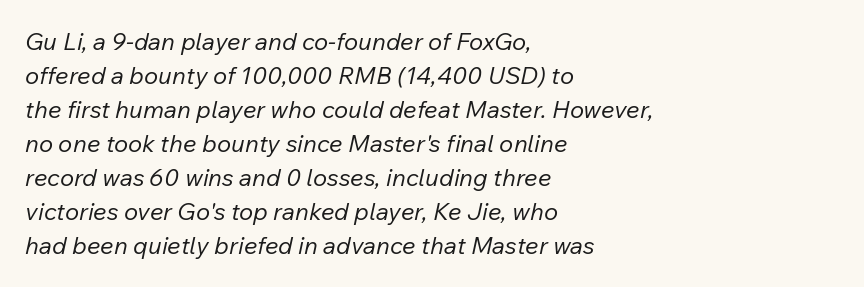
These lines stack with their left ends in a neat column. Default kerning and tracking; the words read as compact shapes. The space between consecutive lines is moderate. Underline: absent. The passage shown is not bold in any degree. Rendered with sloped, italic letterforms.
